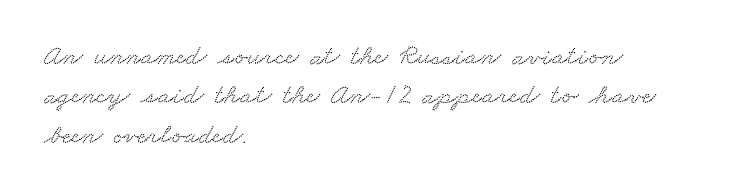
The image shows 28 px wide serif type; set left-aligned, normal line spacing (1.41x), normal letter spacing, not underlined; low stroke contrast and a small x-height.
